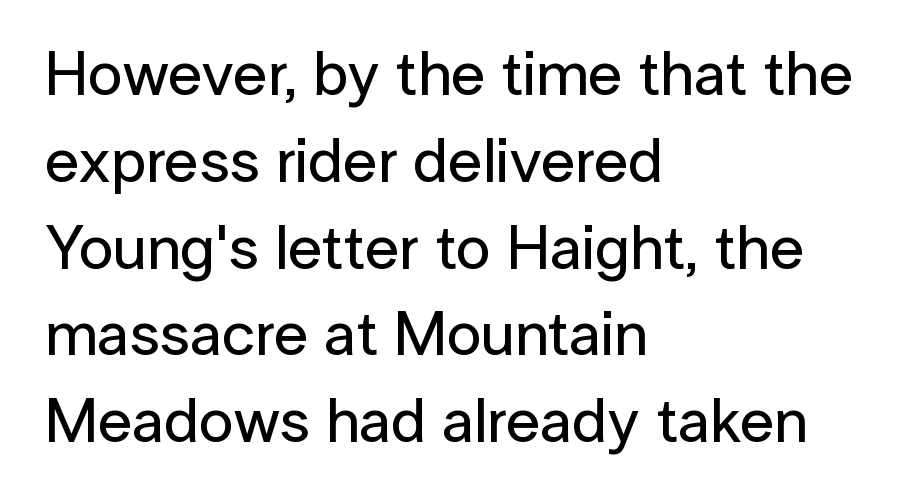
The image shows 62 px sans-serif type, upright; set left-aligned, normal line spacing (1.4x), normal letter spacing, not underlined; low stroke contrast and a medium x-height.
